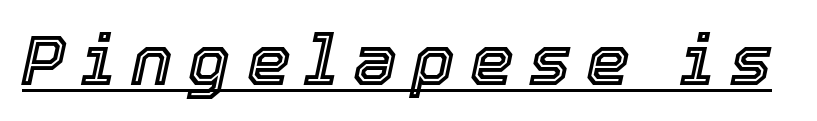
Posture: slanted. This sample carries an underscore along the baseline area. Proportional: the letters do not fall into vertical columns. Look at the tracking — it's clearly loosened, letters drifting apart.
